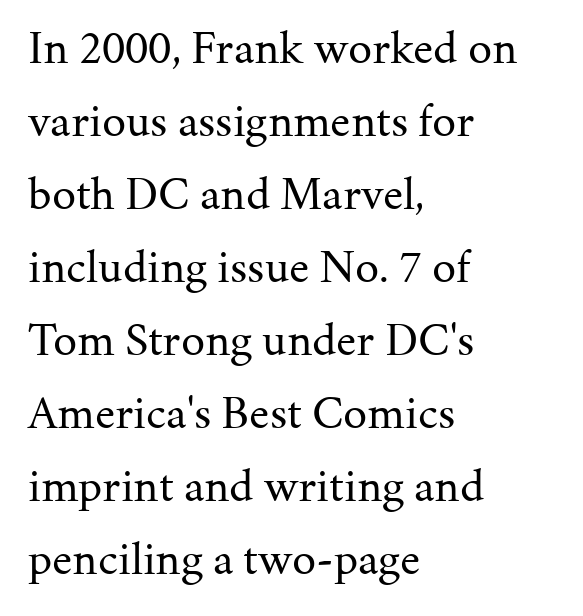
{"serif": "yes", "italic": "no", "bold": "no", "weight": "regular", "width": "normal", "stroke_contrast": "medium", "x_height": "medium", "monospaced": "no", "underline": "no", "align": "left", "line_spacing": "normal", "line_spacing_ratio": 1.52, "letter_spacing": "normal", "letter_spacing_em": 0.0, "glyph_px": 48}
